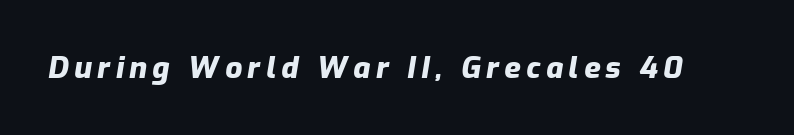
Character widths vary here, with narrow letters taking less room than wide ones. Set as a true bold cut, around the 700 mark. Glance below the letters and you will spot only blank space. Italic: yes, the glyphs are oblique.
